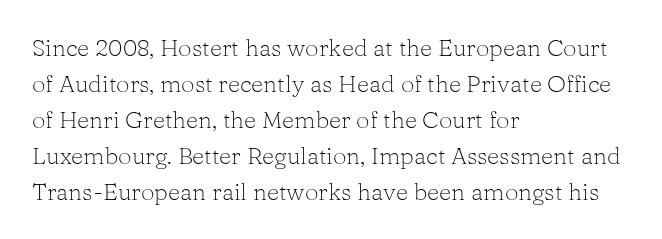
The image shows 24 px text type, upright; set left-aligned, normal line spacing (1.5x), normal letter spacing, not underlined.
